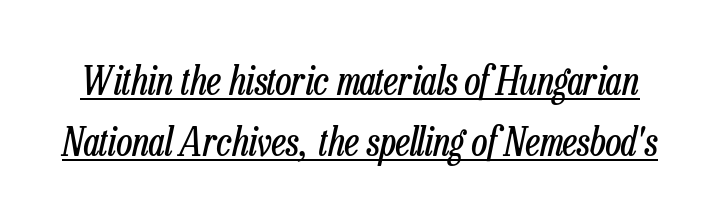
The image shows 39 px regular-weight, condensed type, italic (leaning right); set normal line spacing (1.57x), normal letter spacing, underlined; low stroke contrast and a medium x-height.
